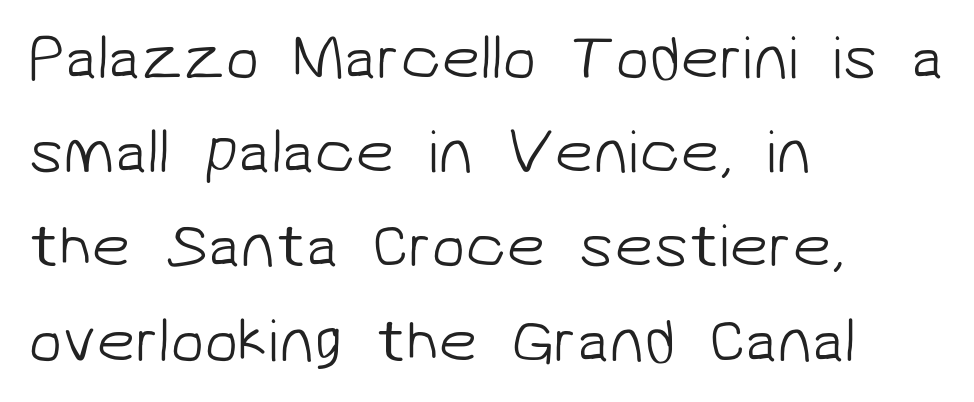
The face used here is proportionally spaced, like ordinary book or web type. Alignment: flush left. Nobody drew a line under any word here. What's the leading like? Ordinary, nothing unusual. The weight tops out at a normal text grade. Nope, no serifs anywhere on these letters.
